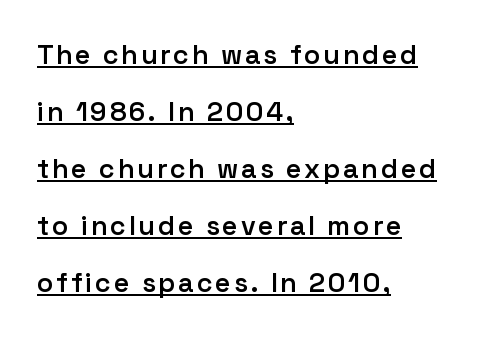
Q: Is the text bold? A: Semi-bold.
Q: Is the text italic (slanted)? A: No, it is upright.
Q: Is the text underlined? A: Yes.
Q: How is the paragraph aligned? A: Left-aligned.
Q: Is the spacing between lines tight, normal or loose? A: Loose.
